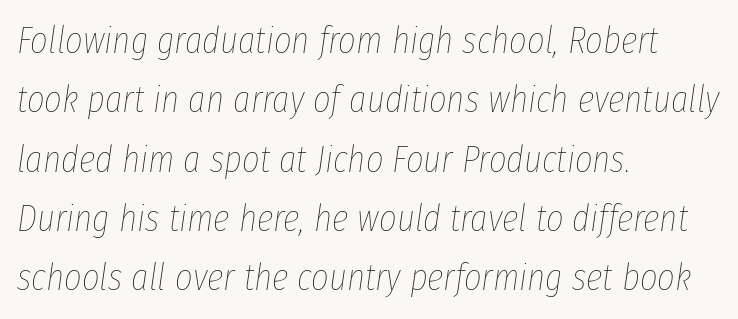
{"italic": "yes", "lean": "right", "slant_degrees": 8, "bold": "no", "weight": "thin", "width": "condensed", "stroke_contrast": "low", "x_height": "medium", "monospaced": "no", "underline": "no", "align": "left", "line_spacing": "normal", "line_spacing_ratio": 1.56, "letter_spacing": "normal", "letter_spacing_em": 0.0, "glyph_px": 38}
